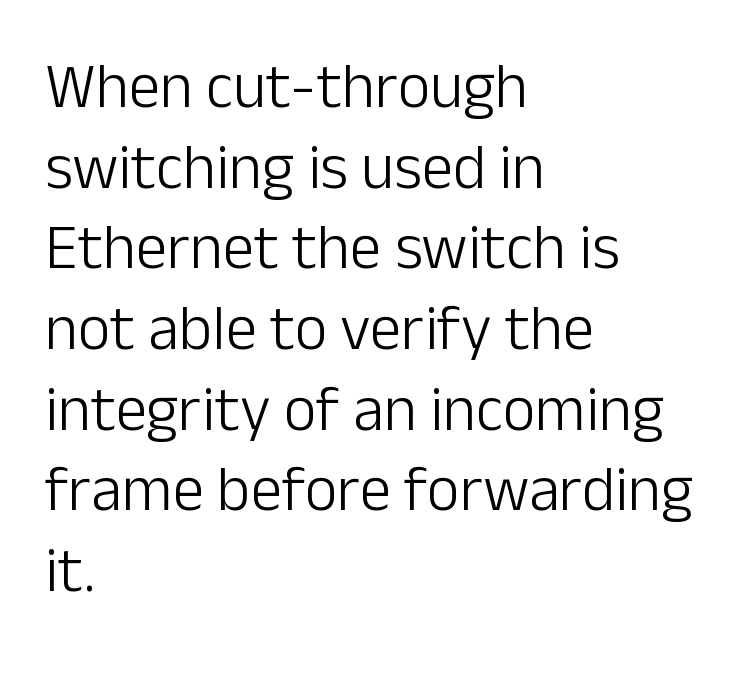
{"serif": "no", "italic": "no", "bold": "no", "weight": "light", "width": "normal", "stroke_contrast": "low", "x_height": "medium", "monospaced": "no", "underline": "no", "align": "left", "line_spacing": "normal", "line_spacing_ratio": 1.28, "letter_spacing": "normal", "letter_spacing_em": 0.0, "glyph_px": 63}
